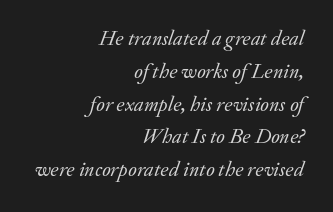
{"italic": "yes", "lean": "right", "slant_degrees": 20, "bold": "no", "underline": "no", "align": "right", "line_spacing": "normal", "line_spacing_ratio": 1.56, "letter_spacing": "normal", "letter_spacing_em": 0.0, "glyph_px": 21}
